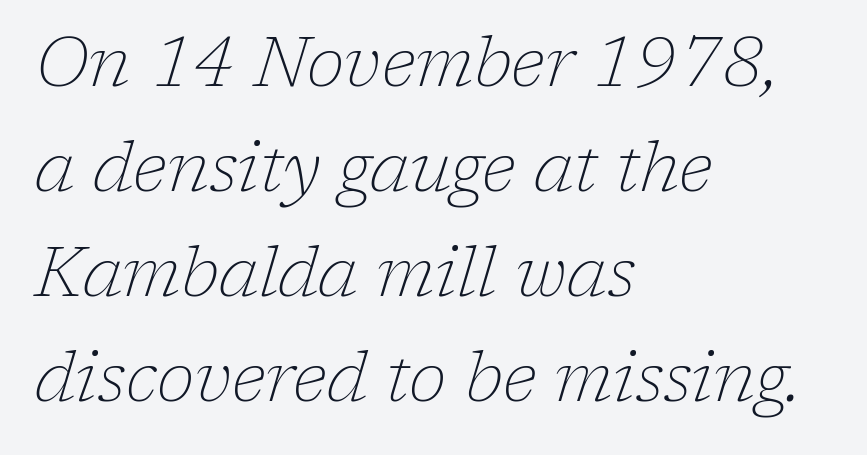
Q: Is the text bold? A: No.
Q: Is the text italic (slanted)? A: Yes, it leans right by about 17 degrees.
Q: Is the typeface a serif or a sans-serif typeface? A: Serif.
Q: Is the text underlined? A: No.
Q: How is the paragraph aligned? A: Left-aligned.
Q: Is the spacing between letters normal or unusually wide? A: Normal.
Q: Is the spacing between lines tight, normal or loose? A: Normal.
Q: Width (condensed, normal, or wide)? A: Normal.
Q: Stroke contrast? A: Low.
Q: x-height? A: Medium.
Q: Monospaced? A: No.
